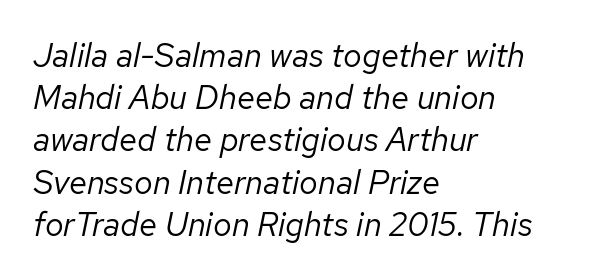
The image shows 33 px regular-weight type, italic (leaning right); set left-aligned, normal line spacing (1.28x), normal letter spacing, not underlined; low stroke contrast and a medium x-height.
